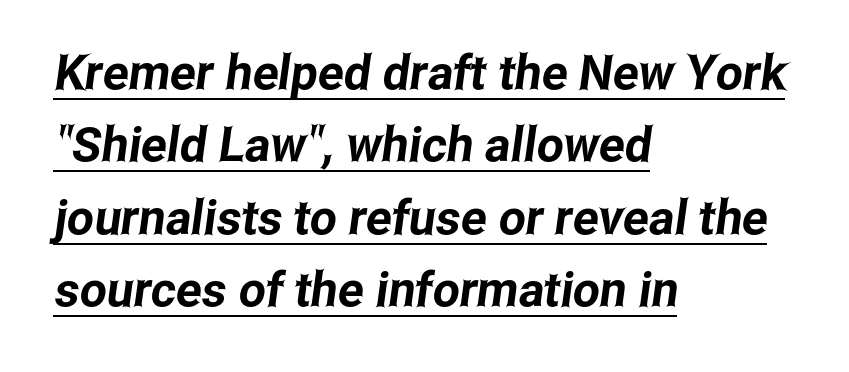
Words appear dense and cohesive because spacing is normal. This sample keeps an unexceptional amount of space between lines. The rendered words wear a rule along their underside. You could not count columns in this text — the font is proportionally spaced. The paragraph shown leans on its left margin.
